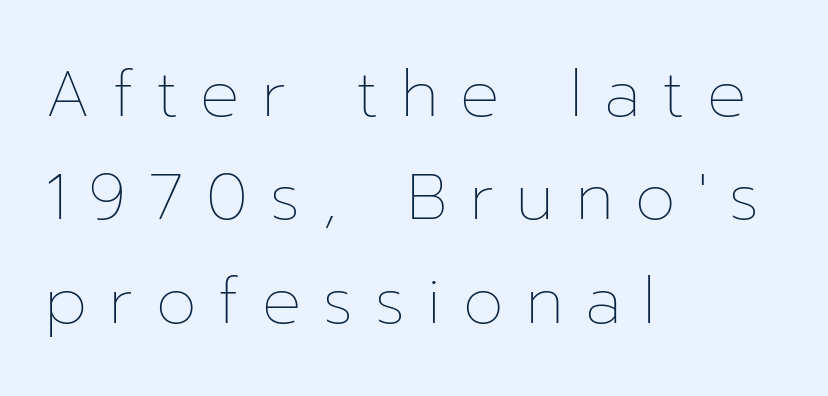
Q: Is the text bold? A: No.
Q: Is the text italic (slanted)? A: No, it is upright.
Q: Is the text underlined? A: No.
Q: How is the paragraph aligned? A: Left-aligned.
Q: Is the spacing between letters normal or unusually wide? A: Unusually wide.
Q: Is the spacing between lines tight, normal or loose? A: Normal.
Q: Width (condensed, normal, or wide)? A: Normal.
Q: Stroke contrast? A: Low.
Q: x-height? A: Medium.
Q: Monospaced? A: No.
